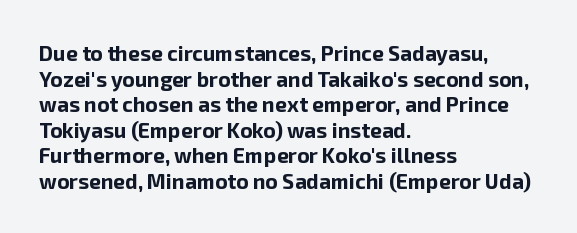
Is there any slant? The stems are plumb. The zone under the glyphs is completely vacant. Caption: bold face, heavy strokes. Each word holds together tightly as a unit, with standard inter-letter gaps. Does the copy run flush right? No — it runs flush left.
